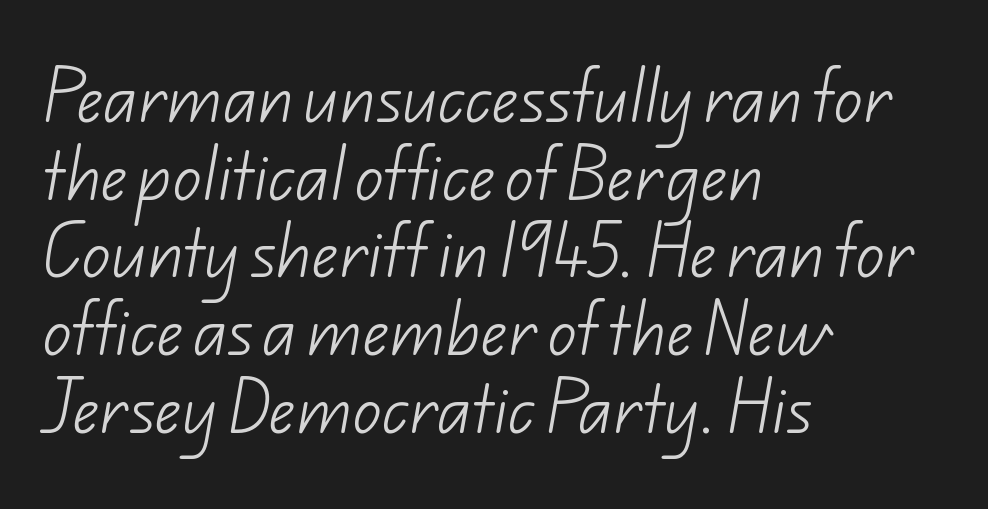
Q: Is the text bold? A: No.
Q: Is the typeface a serif or a sans-serif typeface? A: Sans-serif.
Q: Is the text underlined? A: No.
Q: How is the paragraph aligned? A: Left-aligned.
Q: Is the spacing between letters normal or unusually wide? A: Normal.
Q: Is the spacing between lines tight, normal or loose? A: Normal.
Q: Width (condensed, normal, or wide)? A: Normal.
Q: Stroke contrast? A: Low.
Q: x-height? A: Small.
Q: Monospaced? A: No.
